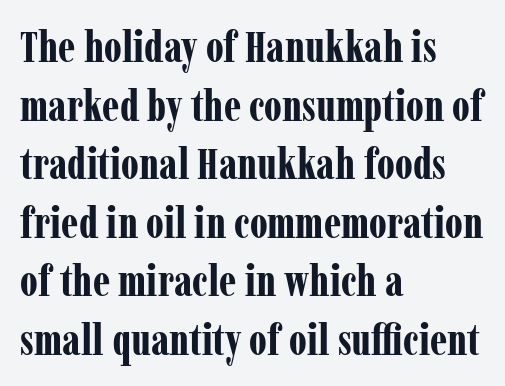
Descender tails drop into unmarked territory. The face used here is seriffed, in the tradition of book romans. The rendering uses a moderate line-height, typical for paragraphs. The face used here has the dense, thick strokes of a bold. This is the regular roman posture of the typeface. One-word summary of the alignment: left.
